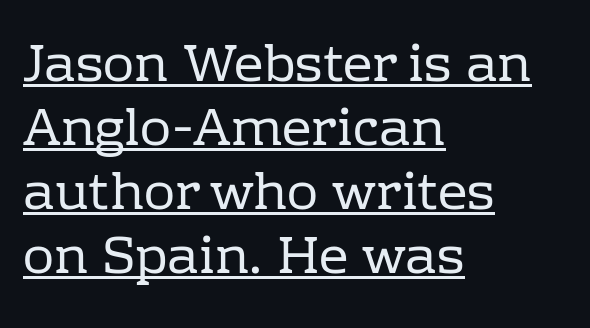
Q: Is the text bold? A: No.
Q: Is the text italic (slanted)? A: No, it is upright.
Q: Is the typeface a serif or a sans-serif typeface? A: Serif.
Q: Is the text underlined? A: Yes.
Q: How is the paragraph aligned? A: Left-aligned.
Q: Is the spacing between letters normal or unusually wide? A: Normal.
Q: Width (condensed, normal, or wide)? A: Normal.
Q: Stroke contrast? A: Low.
Q: x-height? A: Medium.
Q: Monospaced? A: No.
